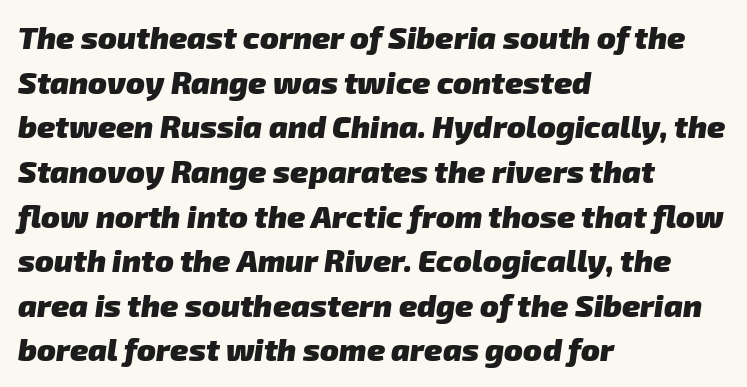
Q: Is the text bold? A: Yes.
Q: Is the typeface a serif or a sans-serif typeface? A: Sans-serif.
Q: Is the text underlined? A: No.
Q: How is the paragraph aligned? A: Left-aligned.
Q: Is the spacing between letters normal or unusually wide? A: Normal.
Q: Is the spacing between lines tight, normal or loose? A: Normal.
Q: Width (condensed, normal, or wide)? A: Normal.
Q: Stroke contrast? A: Low.
Q: x-height? A: Medium.
Q: Monospaced? A: No.
